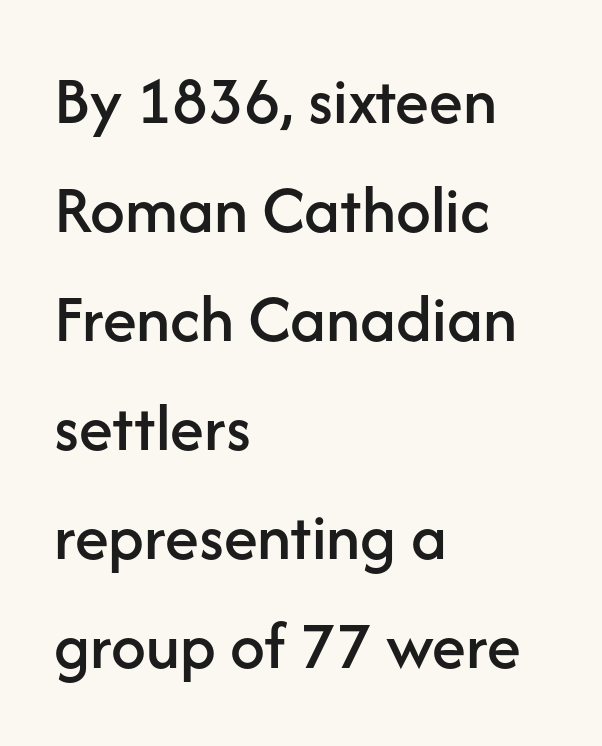
You could call the tracking neutral — neither tight nor loose. Decoration check: the copy has no underline. You can tell it's not italic because the verticals are truly vertical. Where is the straight margin? On the left. Nothing sits at the stroke ends, so this counts as sans-serif.
